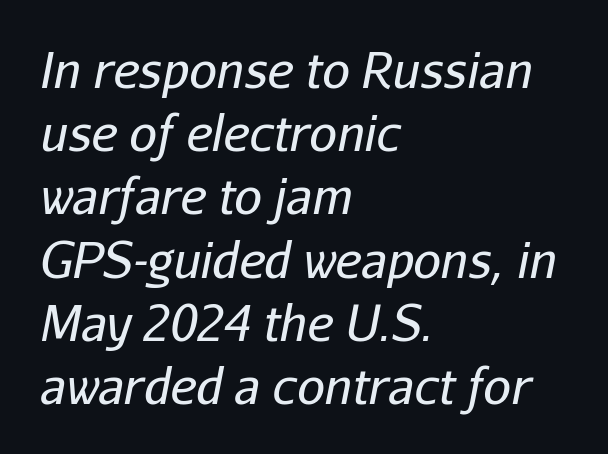
Is the type slanted? Yes — the strokes lean at a clear angle. The typesetter chose a ragged-right arrangement here. Caption: face not bold, strokes unweighted. No word sits above an underline. This sample uses plain, unmodified letter spacing. Honestly, the row spacing looks completely unremarkable.
